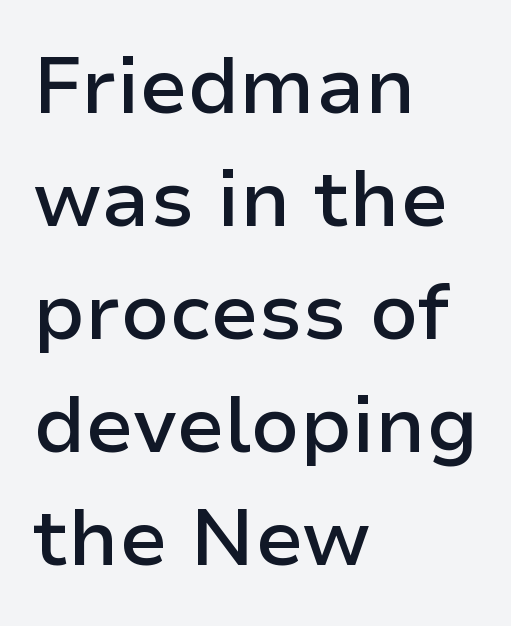
{"serif": "no", "italic": "no", "bold": "semi", "weight": "semibold", "width": "normal", "stroke_contrast": "low", "x_height": "medium", "monospaced": "no", "underline": "no", "align": "left", "line_spacing": "normal", "line_spacing_ratio": 1.43, "letter_spacing": "normal", "letter_spacing_em": 0.0, "glyph_px": 79}
